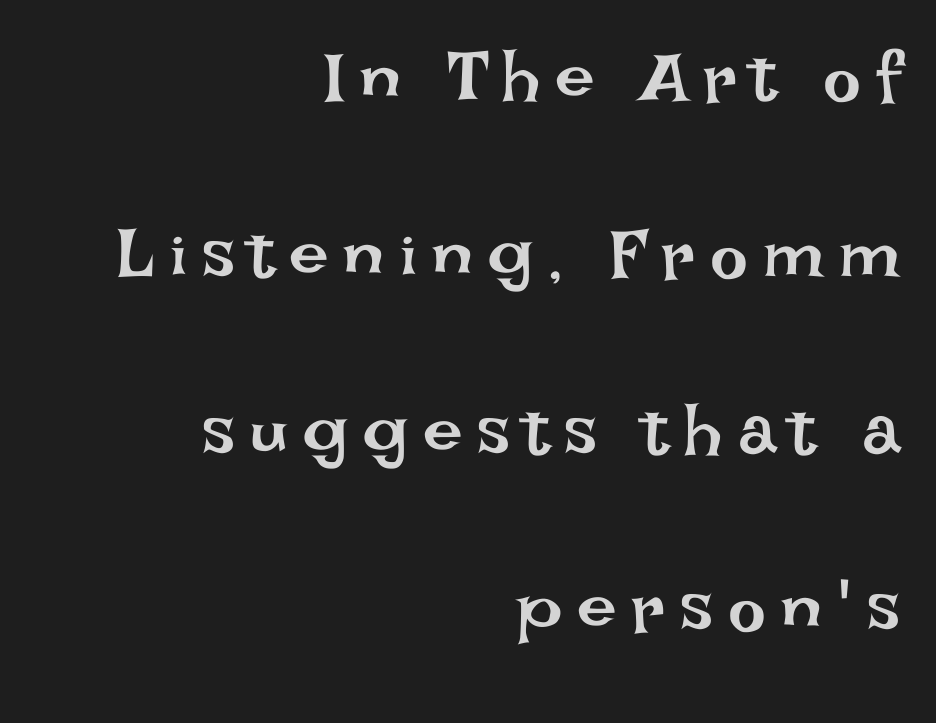
Q: Is the text bold? A: No.
Q: Is the text italic (slanted)? A: No, it is upright.
Q: Is the text underlined? A: No.
Q: How is the paragraph aligned? A: Right-aligned.
Q: Is the spacing between letters normal or unusually wide? A: Unusually wide.
Q: Is the spacing between lines tight, normal or loose? A: Loose.
Q: Width (condensed, normal, or wide)? A: Normal.
Q: Stroke contrast? A: Low.
Q: x-height? A: Large.
Q: Monospaced? A: No.
